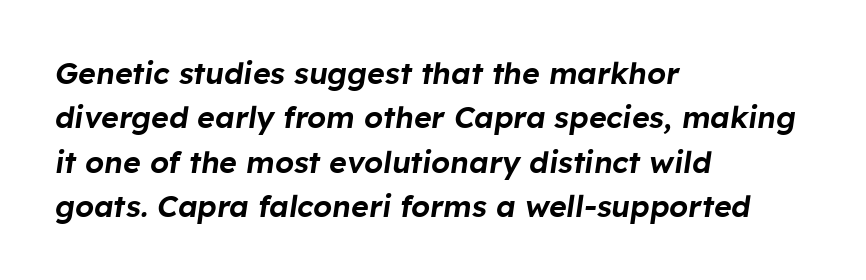
{"italic": "yes", "lean": "right", "slant_degrees": 8, "width": "normal", "stroke_contrast": "low", "x_height": "medium", "monospaced": "no", "underline": "no", "align": "left", "line_spacing": "normal", "line_spacing_ratio": 1.48, "letter_spacing": "normal", "letter_spacing_em": 0.0, "glyph_px": 30}
